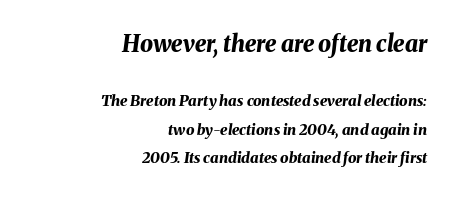
Q: Is the text bold? A: Yes.
Q: Is the text italic (slanted)? A: Yes, it leans right by about 8 degrees.
Q: Is the text underlined? A: No.
Q: How is the paragraph aligned? A: Right-aligned.
Q: Is the spacing between letters normal or unusually wide? A: Normal.
Q: Is the spacing between lines tight, normal or loose? A: Loose.
Q: Which block of text is set in a larger size, the first (top) or the second (bottom)? A: The first (top) one.
